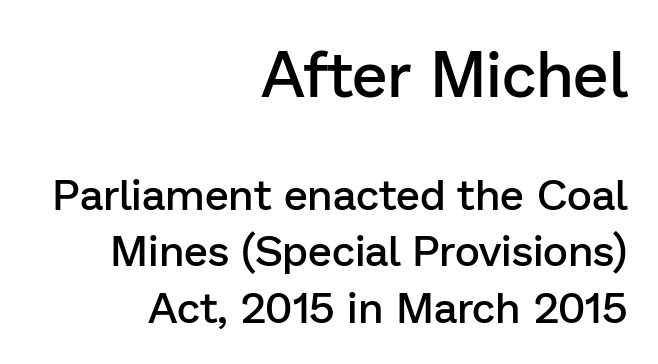
Q: Is the text bold? A: Semi-bold.
Q: Is the text italic (slanted)? A: No, it is upright.
Q: Is the typeface a serif or a sans-serif typeface? A: Sans-serif.
Q: Is the text underlined? A: No.
Q: How is the paragraph aligned? A: Right-aligned.
Q: Is the spacing between letters normal or unusually wide? A: Normal.
Q: Is the spacing between lines tight, normal or loose? A: Normal.
Q: Which block of text is set in a larger size, the first (top) or the second (bottom)? A: The first (top) one.
Q: Width (condensed, normal, or wide)? A: Normal.
Q: Stroke contrast? A: Low.
Q: x-height? A: Medium.
Q: Monospaced? A: No.
